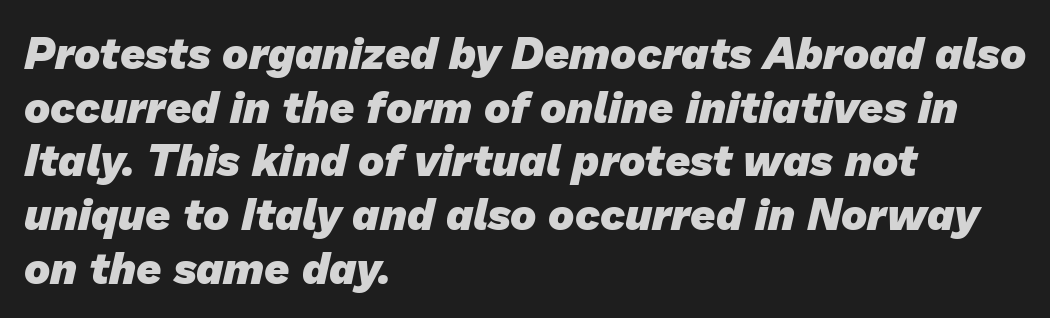
The image shows 44 px heavy sans-serif type; set left-aligned, line spacing 1.22x, normal letter spacing, not underlined; low stroke contrast and a medium x-height.
